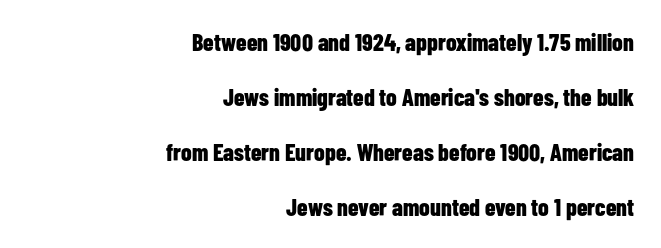
The image shows 24 px bold type, upright; set right-aligned, loose line spacing (2.29x), normal letter spacing, not underlined.
